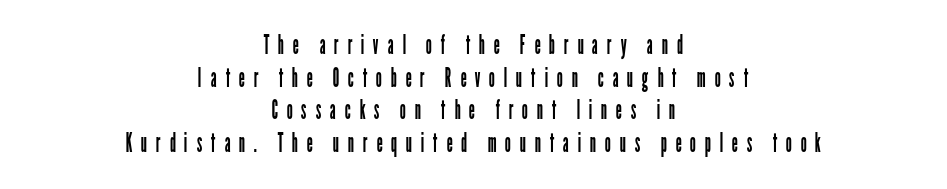
Q: Is the text bold? A: No.
Q: Is the text italic (slanted)? A: No, it is upright.
Q: Is the text underlined? A: No.
Q: How is the paragraph aligned? A: Centered.
Q: Is the spacing between letters normal or unusually wide? A: Unusually wide.
